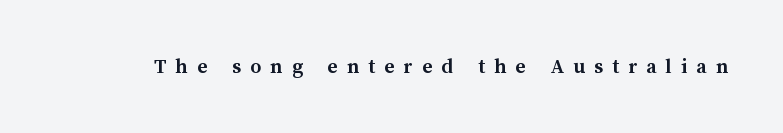
The image shows 22 px bold type, upright; set unusually wide letter spacing (+0.41 em), not underlined.
